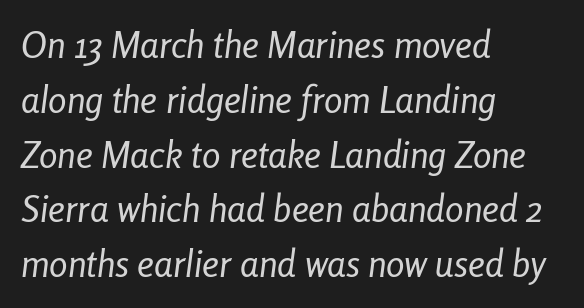
The image shows 37 px regular-weight, condensed type, italic (leaning right); set left-aligned, normal line spacing (1.48x), normal letter spacing, not underlined; low stroke contrast and a medium x-height.
